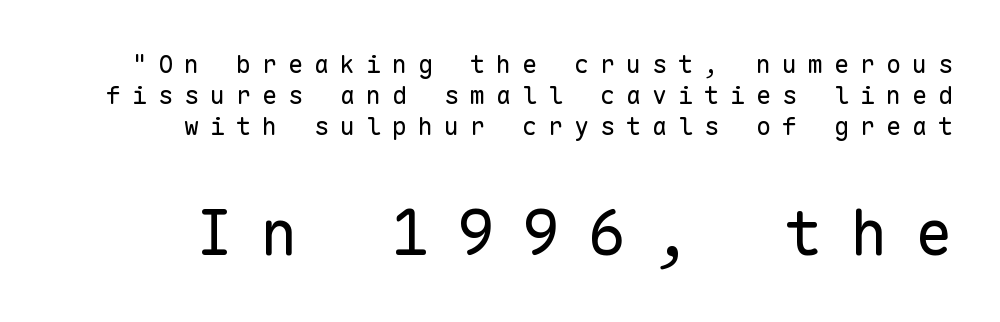
Q: Is the text bold? A: No.
Q: Is the text italic (slanted)? A: No, it is upright.
Q: Is the typeface a serif or a sans-serif typeface? A: Sans-serif.
Q: Is the text underlined? A: No.
Q: How is the paragraph aligned? A: Right-aligned.
Q: Is the spacing between letters normal or unusually wide? A: Unusually wide.
Q: Which block of text is set in a larger size, the first (top) or the second (bottom)? A: The second (bottom) one.
Q: Width (condensed, normal, or wide)? A: Normal.
Q: Stroke contrast? A: Low.
Q: x-height? A: Medium.
Q: Monospaced? A: Yes.
